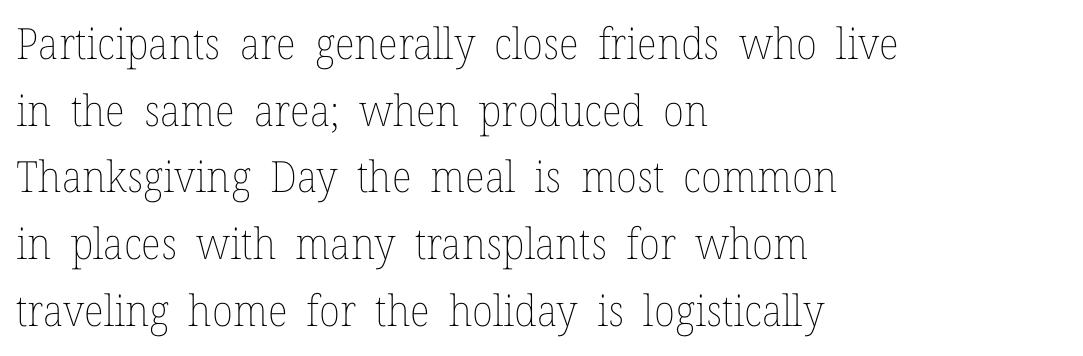
Is the letter spacing exaggerated? No — it looks like the ordinary default. This block has exactly the height ordinary leading produces. These lines stack with their left ends in a neat column. This sample has the flowing, uneven cadence of proportional lettering. The face looks like a standard text weight, possibly lighter. Does the lettering tilt? It doesn't — this is upright.
